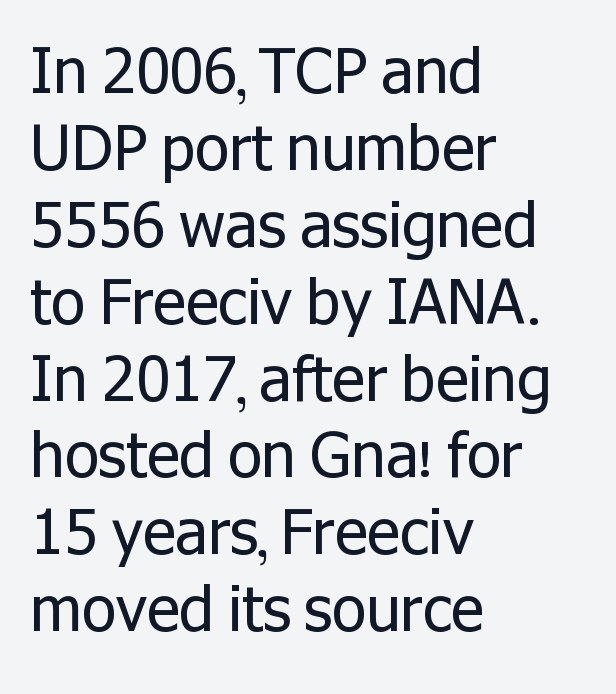
Look at the tracking — it's just the regular setting, nothing added. This rendering employs a face without finishing strokes, i.e., a sans-serif. One-word summary of the alignment: left. You can tell it's not italic because the verticals are truly vertical. This sample has the flowing, uneven cadence of proportional lettering.
